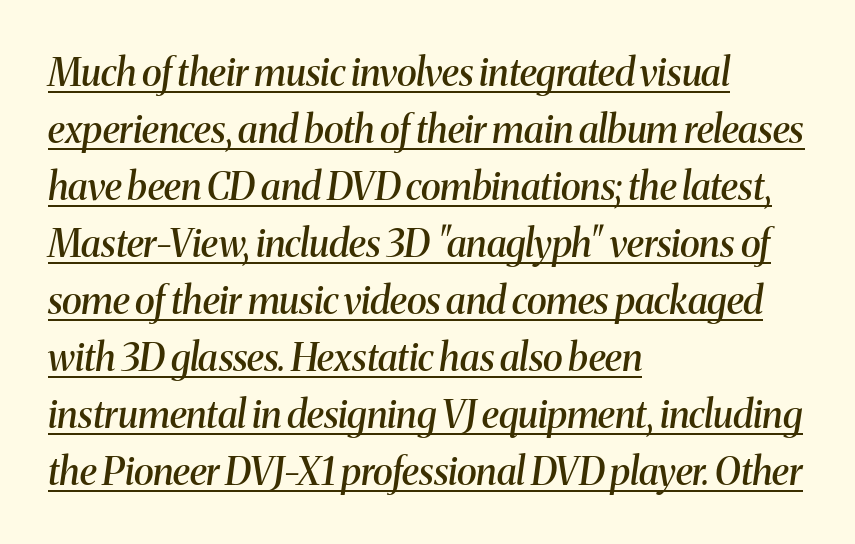
{"serif": "yes", "italic": "yes", "lean": "right", "slant_degrees": 8, "bold": "semi", "weight": "semibold", "width": "normal", "stroke_contrast": "medium", "x_height": "medium", "monospaced": "no", "underline": "yes", "align": "left", "line_spacing": "normal", "line_spacing_ratio": 1.5, "letter_spacing": "normal", "letter_spacing_em": 0.0, "glyph_px": 38}
